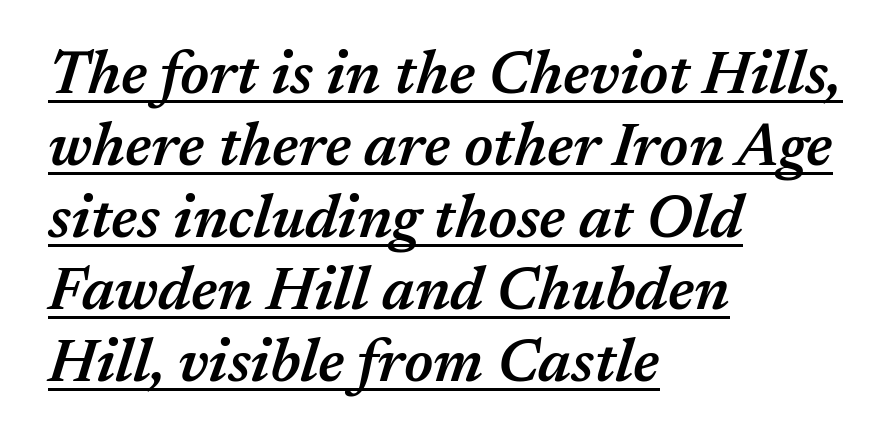
Q: Is the text bold? A: Semi-bold.
Q: Is the text italic (slanted)? A: Yes, it leans right by about 17 degrees.
Q: Is the text underlined? A: Yes.
Q: How is the paragraph aligned? A: Left-aligned.
Q: Is the spacing between letters normal or unusually wide? A: Normal.
Q: Width (condensed, normal, or wide)? A: Normal.
Q: Stroke contrast? A: Medium.
Q: x-height? A: Medium.
Q: Monospaced? A: No.
